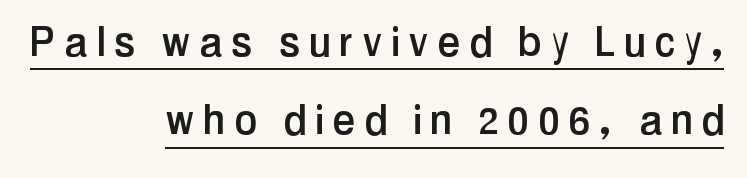
The rendered words wear a rule along their underside. Nothing sits at the stroke ends, so this counts as sans-serif. Posture: straight, roman, zero tilt. The block of text has a typical density, with ordinary space between rows. Note the varied advance widths — an 'i' is clearly narrower than an 'm'. Look at the tracking — it's clearly loosened, letters drifting apart.
